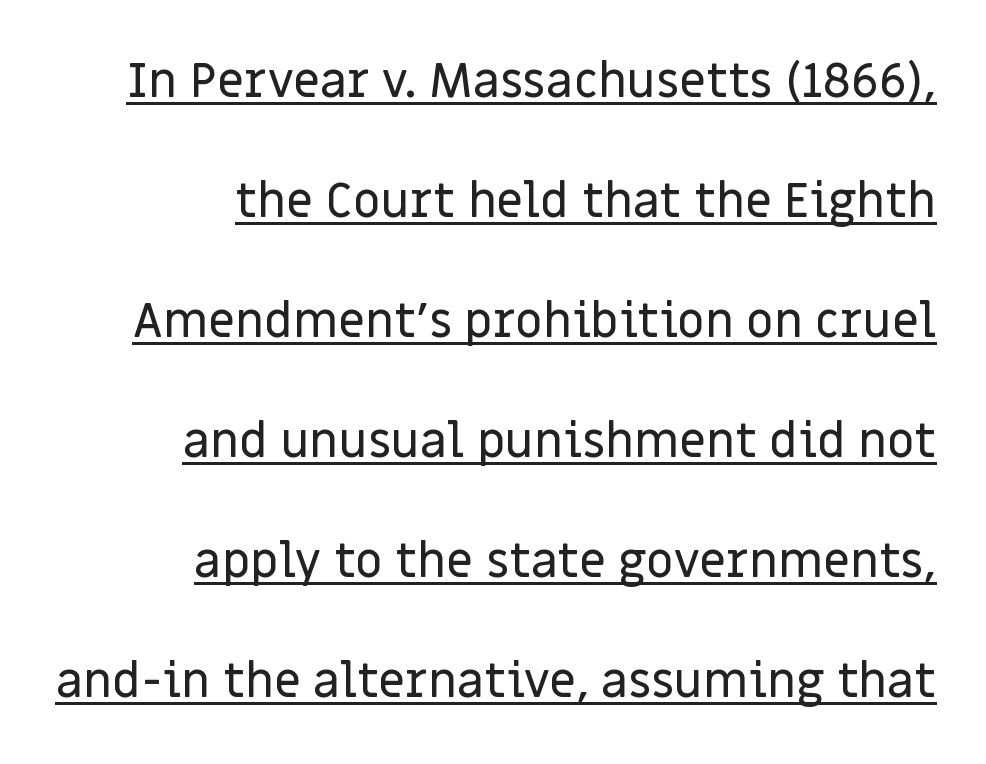
What's the leading like? Stretched, with rows far apart. Does extra space separate the letters? No, they use regular spacing. The characters display no serif detailing; their extremities are plain. Ascenders rise straight up at ninety degrees.
